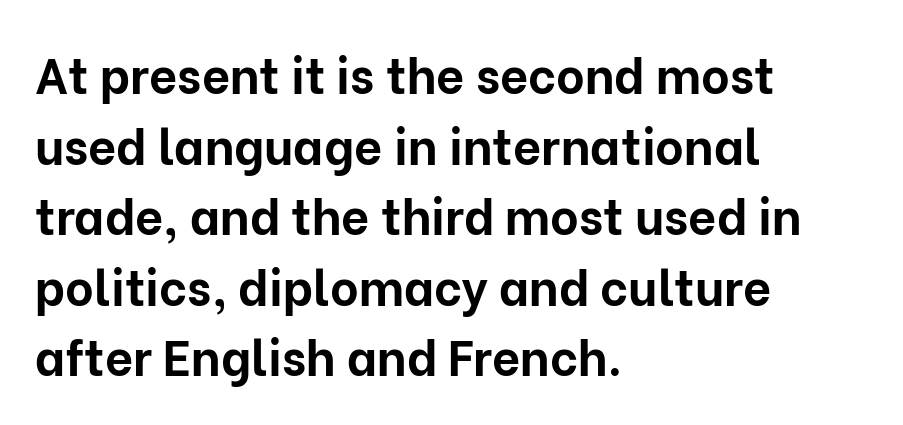
Q: Is the text bold? A: Yes.
Q: Is the text italic (slanted)? A: No, it is upright.
Q: Is the typeface a serif or a sans-serif typeface? A: Sans-serif.
Q: Is the text underlined? A: No.
Q: How is the paragraph aligned? A: Left-aligned.
Q: Is the spacing between letters normal or unusually wide? A: Normal.
Q: Is the spacing between lines tight, normal or loose? A: Normal.
Q: Width (condensed, normal, or wide)? A: Normal.
Q: Stroke contrast? A: Low.
Q: x-height? A: Medium.
Q: Monospaced? A: No.
